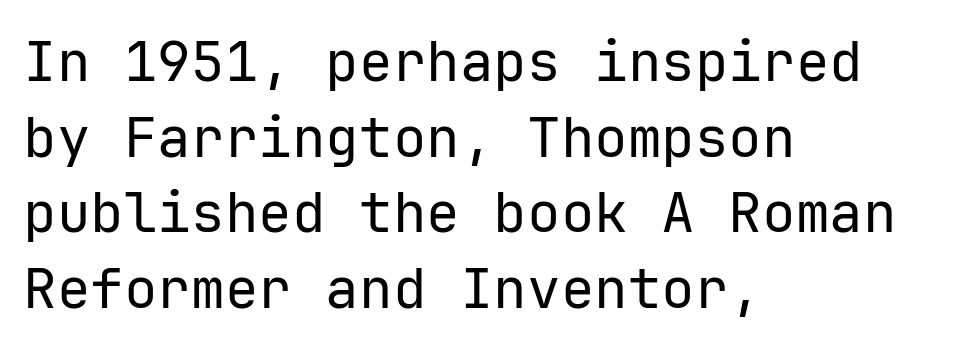
The image shows 56 px regular-weight sans-serif type, upright, monospaced; set left-aligned, normal line spacing (1.35x), normal letter spacing, not underlined; low stroke contrast and a medium x-height.
